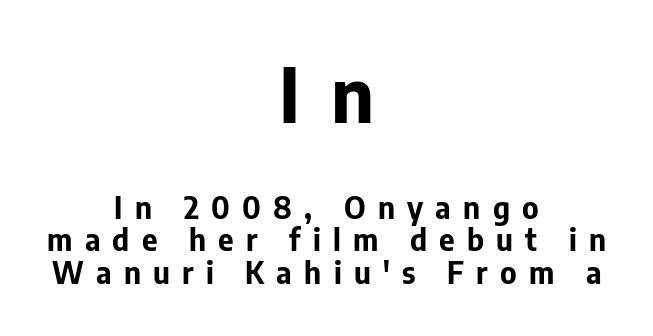
Q: Is the text bold? A: Yes.
Q: Is the text italic (slanted)? A: No, it is upright.
Q: Is the typeface a serif or a sans-serif typeface? A: Sans-serif.
Q: Is the text underlined? A: No.
Q: How is the paragraph aligned? A: Centered.
Q: Is the spacing between letters normal or unusually wide? A: Unusually wide.
Q: Is the spacing between lines tight, normal or loose? A: Tight.
Q: Which block of text is set in a larger size, the first (top) or the second (bottom)? A: The first (top) one.
Q: Width (condensed, normal, or wide)? A: Normal.
Q: Stroke contrast? A: Low.
Q: x-height? A: Medium.
Q: Monospaced? A: No.
